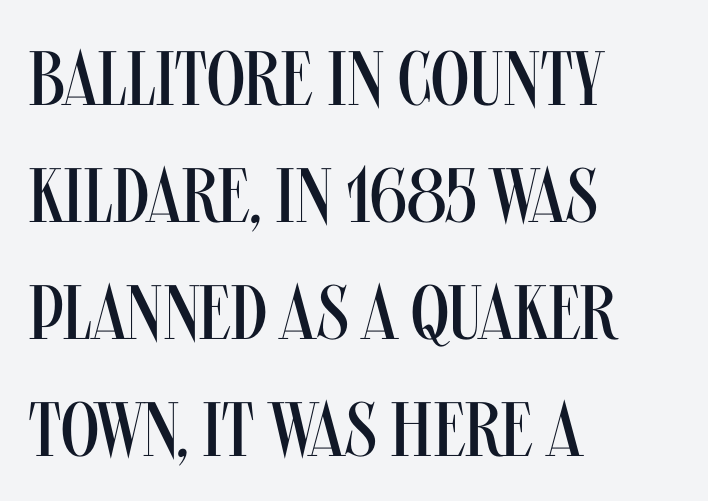
{"serif": "no", "italic": "no", "bold": "no", "weight": "regular", "width": "condensed", "stroke_contrast": "medium", "x_height": "large", "monospaced": "no", "underline": "no", "align": "left", "line_spacing": "normal", "line_spacing_ratio": 1.52, "letter_spacing": "normal", "letter_spacing_em": 0.0, "glyph_px": 77}
